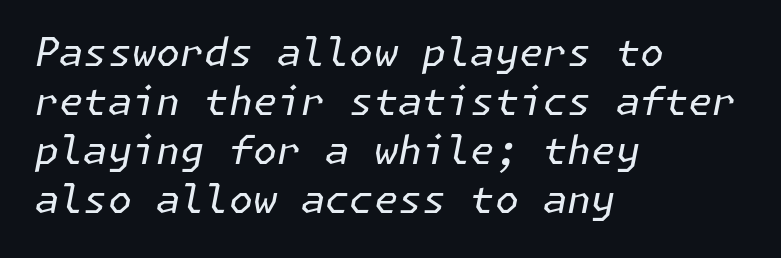
The image shows 39 px regular-weight type, italic (leaning right); set left-aligned, normal line spacing (1.26x), normal letter spacing, not underlined; low stroke contrast and a medium x-height.
